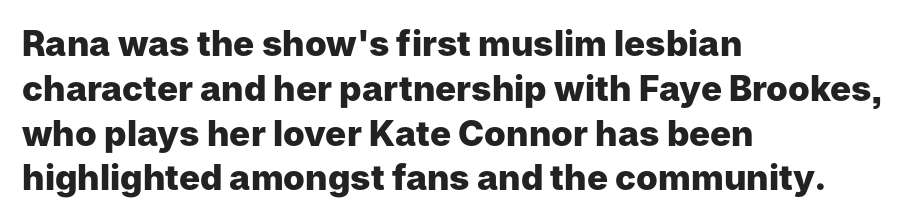
The image shows 35 px heavy sans-serif type, upright; set left-aligned, normal line spacing (1.28x), normal letter spacing, not underlined; low stroke contrast and a medium x-height.
